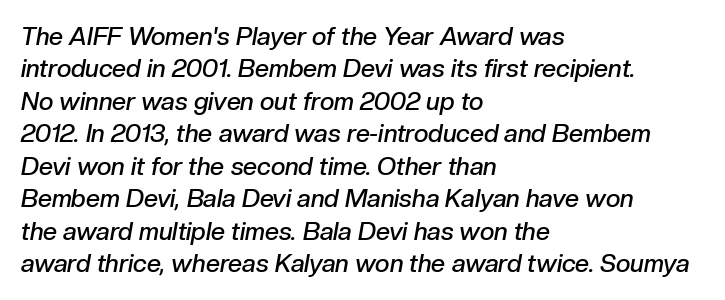
{"italic": "yes", "lean": "right", "slant_degrees": 10, "bold": "semi", "underline": "no", "align": "left", "line_spacing": "normal", "line_spacing_ratio": 1.3, "letter_spacing": "normal", "letter_spacing_em": 0.0, "glyph_px": 25}
